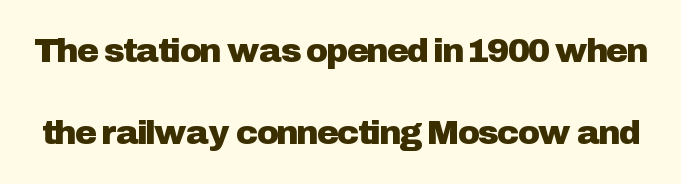
{"serif": "no", "italic": "no", "width": "normal", "stroke_contrast": "low", "x_height": "medium", "monospaced": "no", "underline": "no", "line_spacing": "loose", "line_spacing_ratio": 2.4, "letter_spacing": "normal", "letter_spacing_em": 0.0, "glyph_px": 34}
